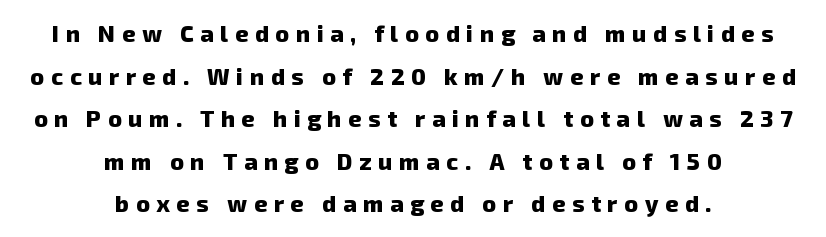
{"bold": "yes", "underline": "no", "align": "center", "line_spacing_ratio": 1.85, "letter_spacing": "wide", "letter_spacing_em": 0.29, "glyph_px": 23}
